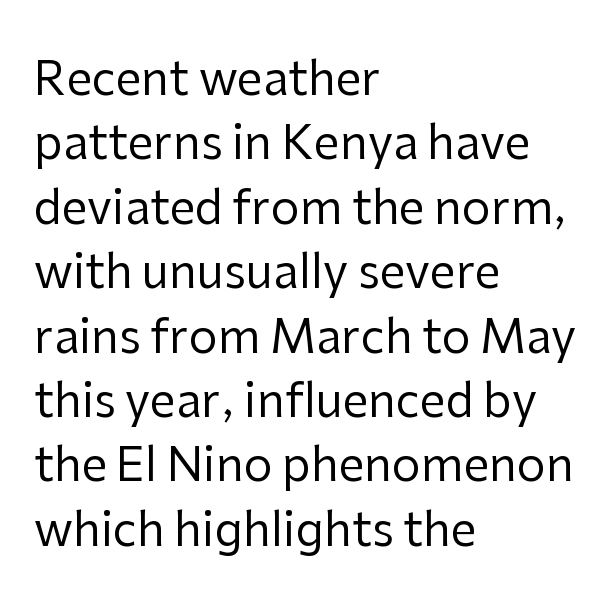
{"serif": "no", "italic": "no", "bold": "no", "weight": "regular", "width": "normal", "stroke_contrast": "low", "x_height": "medium", "monospaced": "no", "underline": "no", "align": "left", "line_spacing": "normal", "line_spacing_ratio": 1.4, "letter_spacing": "normal", "letter_spacing_em": 0.0, "glyph_px": 46}
